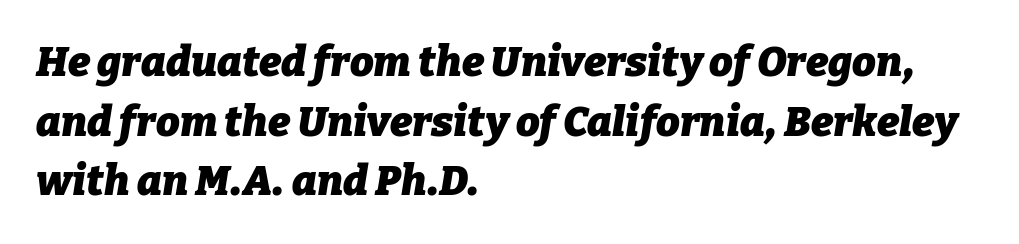
Q: Is the text bold? A: Yes.
Q: Is the text italic (slanted)? A: Yes, it leans right by about 9 degrees.
Q: Is the text underlined? A: No.
Q: How is the paragraph aligned? A: Left-aligned.
Q: Is the spacing between letters normal or unusually wide? A: Normal.
Q: Is the spacing between lines tight, normal or loose? A: Normal.
Q: Width (condensed, normal, or wide)? A: Normal.
Q: Stroke contrast? A: Low.
Q: x-height? A: Medium.
Q: Monospaced? A: No.
